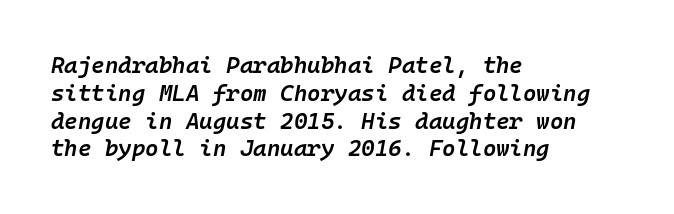
All the whitespace from short lines collects on the right. The string is rendered with underlining switched off. This sample uses plain, unmodified letter spacing. Semibold letterforms, between regular and bold.
